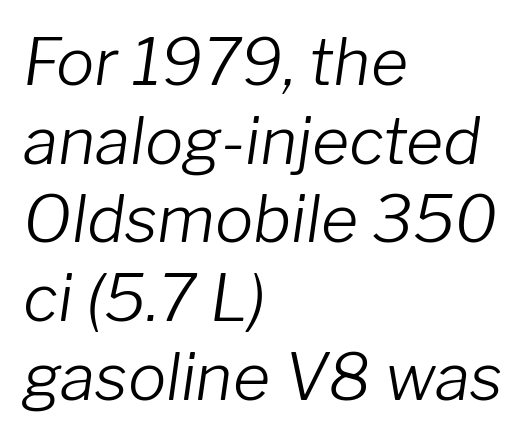
The image shows 64 px light type, italic (leaning right); set left-aligned, line spacing 1.23x, normal letter spacing, not underlined; low stroke contrast and a medium x-height.
